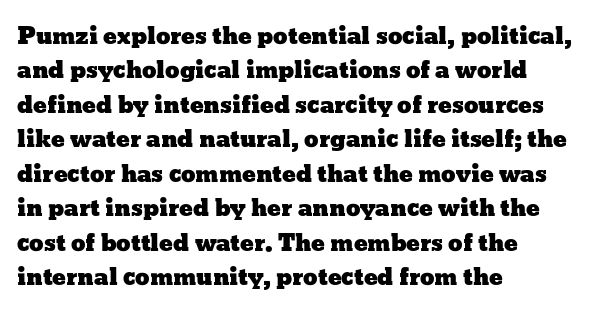
The specimen omits any rule beneath the text block's lines. The line-height multiplier appears to be the usual default. Posture: upright roman. The letters sit at their default tracking, neither squeezed nor spread.
